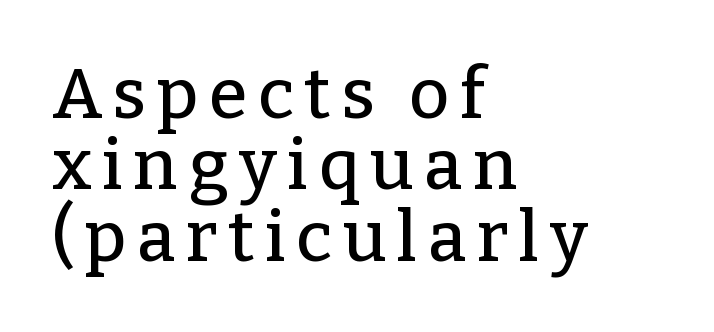
A roman cut, with each character standing at attention. Here the designer chose a conventional face with non-uniform glyph widths. In terms of leading, this rendering errs on the cramped side. In terms of letterform style, serifs are clearly present. Teacher's note: observe the even left margin — that is flush-left alignment.
